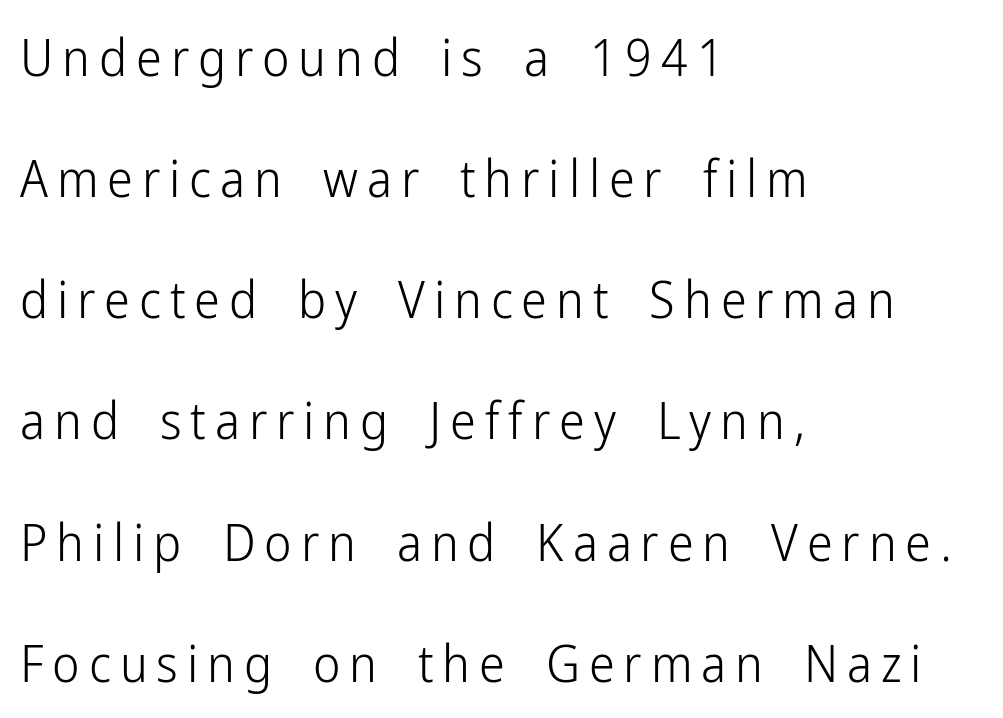
The image shows 52 px light, condensed sans-serif type, upright; set left-aligned, loose line spacing (2.33x), not underlined; low stroke contrast and a medium x-height.
